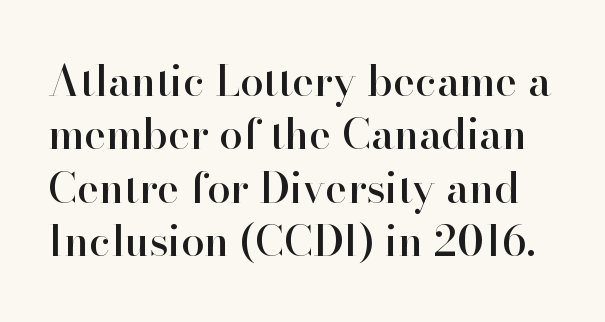
{"serif": "yes", "italic": "no", "width": "normal", "stroke_contrast": "high", "x_height": "small", "monospaced": "no", "underline": "no", "line_spacing": "normal", "line_spacing_ratio": 1.27, "letter_spacing": "normal", "letter_spacing_em": 0.0, "glyph_px": 42}
